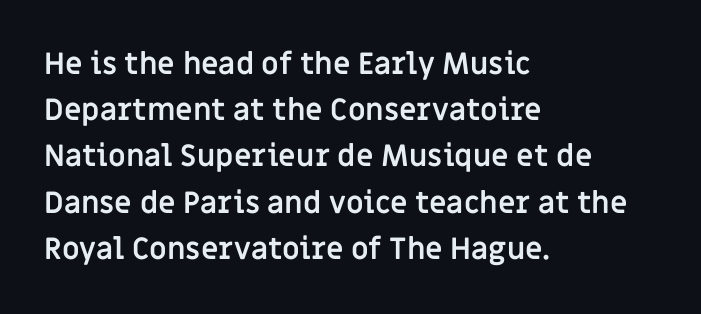
On the weight axis this lands at bold, roughly 700. Normally led — the rows are evenly, conventionally spaced. This sample uses plain, unmodified letter spacing. Note: no serifs on the glyphs. The passage shown is typed in a proportional face where columns would drift. Type without underlining.
